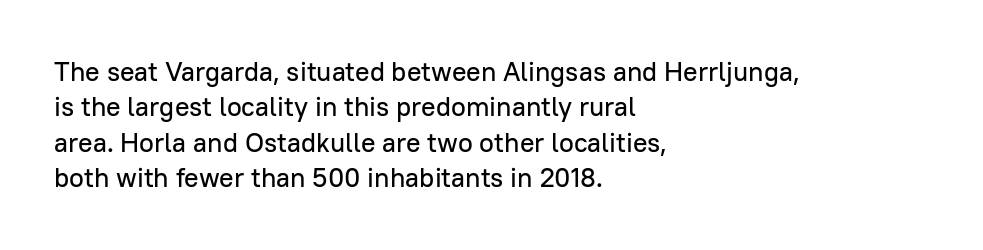
Q: Is the text italic (slanted)? A: No, it is upright.
Q: Is the text underlined? A: No.
Q: How is the paragraph aligned? A: Left-aligned.
Q: Is the spacing between letters normal or unusually wide? A: Normal.
Q: Is the spacing between lines tight, normal or loose? A: Normal.
